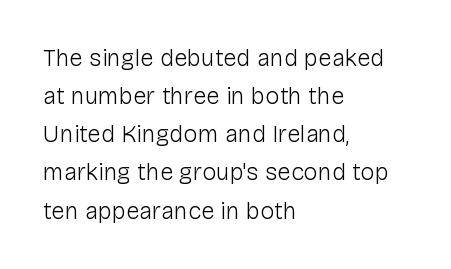
Q: Is the text bold? A: No.
Q: Is the text italic (slanted)? A: No, it is upright.
Q: Is the text underlined? A: No.
Q: How is the paragraph aligned? A: Left-aligned.
Q: Is the spacing between letters normal or unusually wide? A: Normal.
Q: Is the spacing between lines tight, normal or loose? A: Normal.
